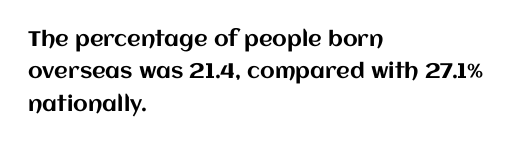
Glyph-to-glyph distance matches everyday printed text. Upright lettering throughout. Notice how descenders clear the ascenders below comfortably — that's standard leading. The strip under each line holds only bare page. Layout note: lines flush left.
